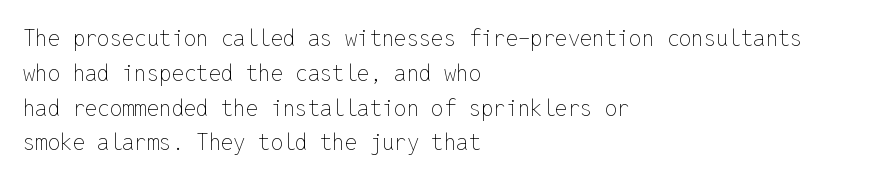
{"italic": "no", "bold": "no", "underline": "no", "align": "left", "line_spacing": "normal", "line_spacing_ratio": 1.58, "letter_spacing": "normal", "letter_spacing_em": 0.0, "glyph_px": 22}
